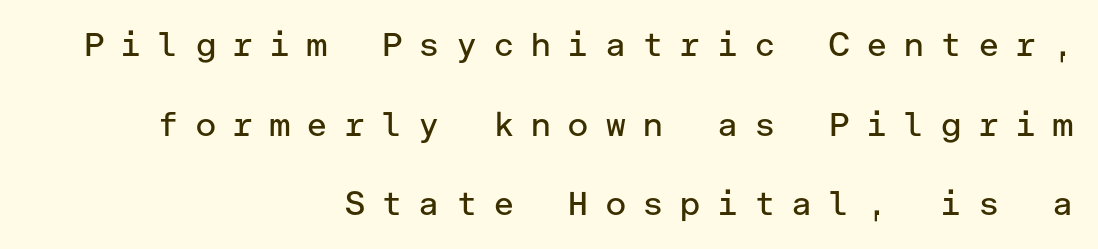
The image shows 33 px regular-weight sans-serif type, upright; set right-aligned, loose line spacing (2.41x), unusually wide letter spacing (+0.47 em), not underlined; low stroke contrast and a medium x-height.
